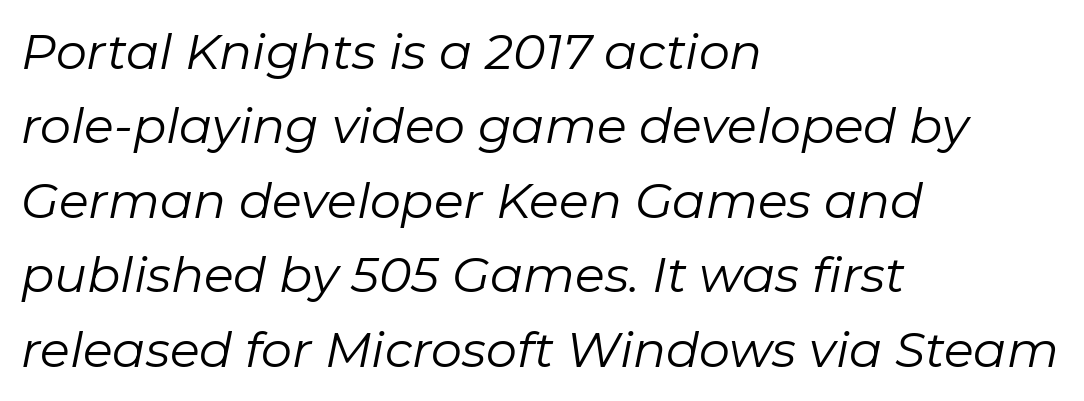
Quick note: italic. Look at the tracking — it's just the regular setting, nothing added. Does the copy run flush right? No — it runs flush left. The weight would be labelled regular, book, light, or lighter still.
